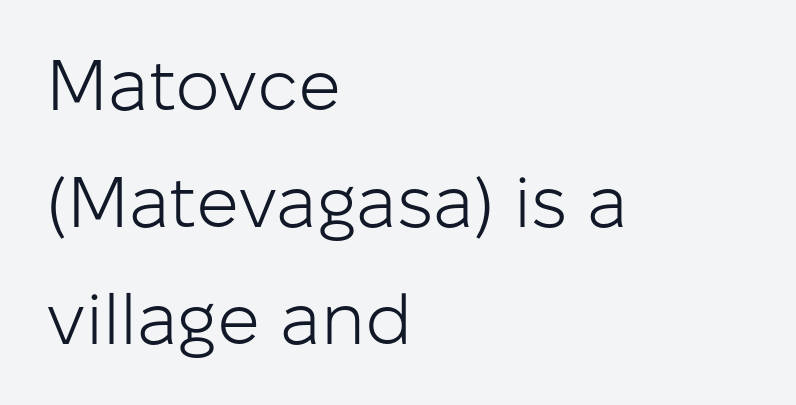
The image shows 71 px light sans-serif type, upright; set left-aligned, normal line spacing (1.65x), normal letter spacing, not underlined; low stroke contrast and a medium x-height.
